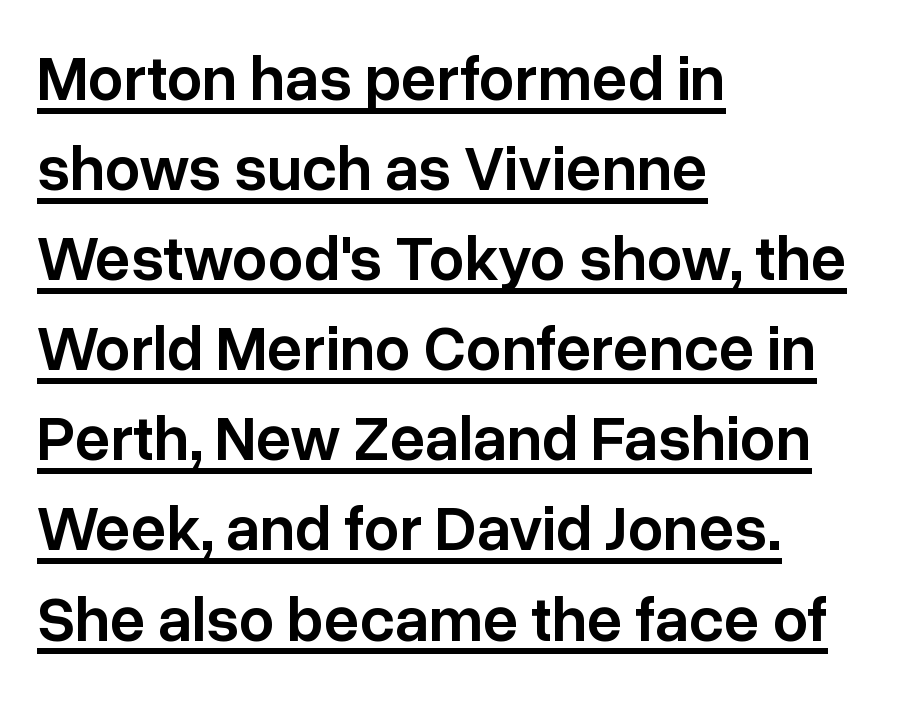
{"serif": "no", "italic": "no", "bold": "semi", "weight": "semibold", "width": "normal", "stroke_contrast": "low", "x_height": "medium", "monospaced": "no", "underline": "yes", "align": "left", "line_spacing": "normal", "line_spacing_ratio": 1.43, "letter_spacing": "normal", "letter_spacing_em": 0.0, "glyph_px": 63}
